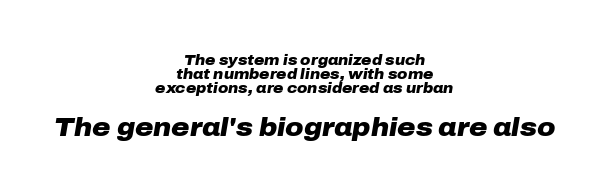
How would I describe the line gaps? Narrow and economical. Scale increases going downward across the two blocks. The passage shown is emphatically bold. You could call the tracking neutral — neither tight nor loose. Each line is balanced around a shared central axis. Clear beneath every line of the passage.
